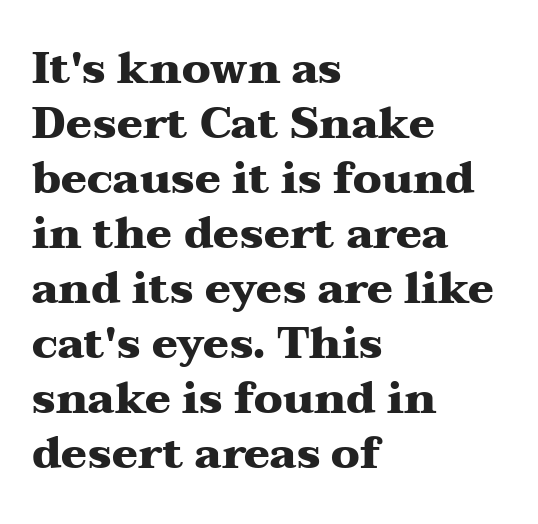
The foot of each line stays bare and open. The compositor pushed each line to the left boundary. Is this a sans? No — the strokes have serifs. This is heavy type, rendered in bold. The leading is moderate, giving the passage an even texture. Ordinary non-slanted type is in use.
